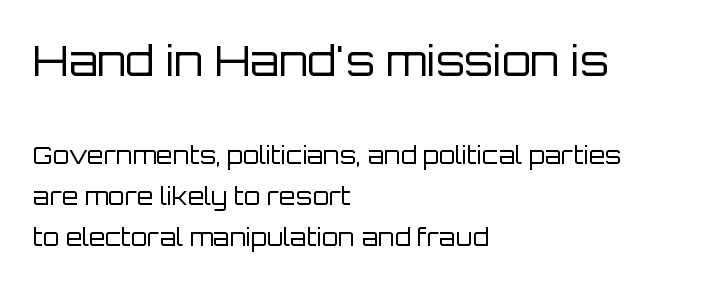
{"serif": "no", "italic": "no", "bold": "no", "weight": "regular", "width": "normal", "stroke_contrast": "low", "x_height": "large", "monospaced": "no", "underline": "no", "align": "left", "line_spacing_ratio": 1.72, "letter_spacing": "normal", "letter_spacing_em": 0.0, "larger_block": "first", "size_ratio": 1.75, "glyph_px": 42}
